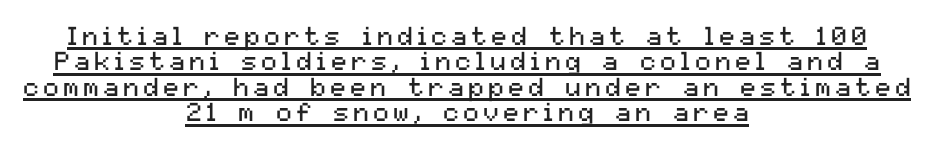
{"italic": "no", "bold": "no", "underline": "yes", "align": "center", "line_spacing": "tight", "line_spacing_ratio": 0.98, "glyph_px": 26}
